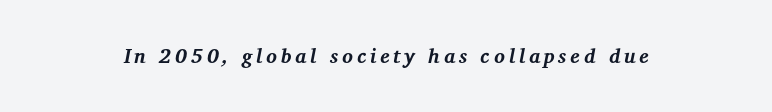
{"italic": "yes", "lean": "right", "slant_degrees": 12, "bold": "yes", "underline": "no", "glyph_px": 20}
